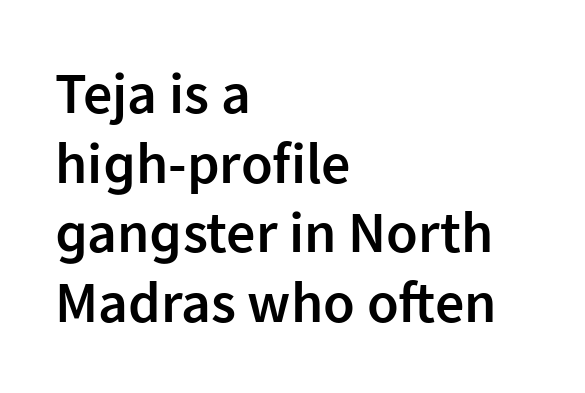
Q: Is the text bold? A: Semi-bold.
Q: Is the text italic (slanted)? A: No, it is upright.
Q: Is the typeface a serif or a sans-serif typeface? A: Sans-serif.
Q: Is the text underlined? A: No.
Q: How is the paragraph aligned? A: Left-aligned.
Q: Is the spacing between letters normal or unusually wide? A: Normal.
Q: Width (condensed, normal, or wide)? A: Normal.
Q: Stroke contrast? A: Low.
Q: x-height? A: Medium.
Q: Monospaced? A: No.
